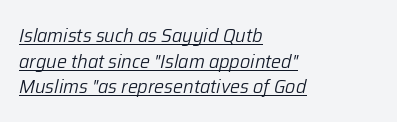
Layout note: lines flush left. The rows are spaced the way most documents space them. The characters are drawn with everyday or finer stroke widths. Has an underline been added? It has. Every character sits at an angle, as italics do. The letters sit at their default tracking, neither squeezed nor spread.
